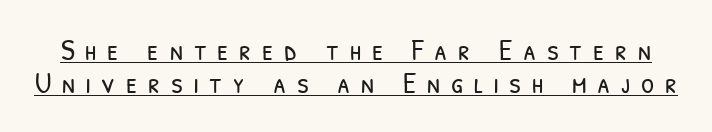
Q: Is the text bold? A: No.
Q: Is the typeface a serif or a sans-serif typeface? A: Sans-serif.
Q: Is the text underlined? A: Yes.
Q: Is the spacing between letters normal or unusually wide? A: Unusually wide.
Q: Is the spacing between lines tight, normal or loose? A: Tight.
Q: Width (condensed, normal, or wide)? A: Condensed.
Q: Stroke contrast? A: Low.
Q: x-height? A: Medium.
Q: Monospaced? A: No.
